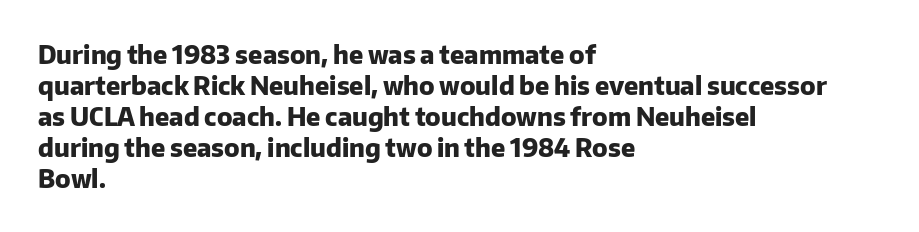
Q: Is the text bold? A: Yes.
Q: Is the text italic (slanted)? A: No, it is upright.
Q: Is the text underlined? A: No.
Q: How is the paragraph aligned? A: Left-aligned.
Q: Is the spacing between letters normal or unusually wide? A: Normal.
